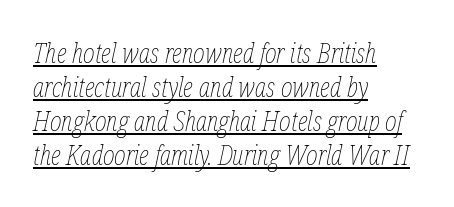
You could call the tracking neutral — neither tight nor loose. Horizontally, the lines are justified to the leading edge only. These characters rest on top of a visible drawn line. Designer's note — italics engaged.
